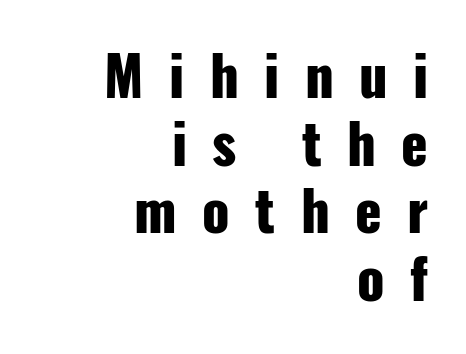
{"serif": "no", "italic": "no", "bold": "yes", "weight": "heavy", "width": "condensed", "stroke_contrast": "low", "x_height": "medium", "monospaced": "no", "underline": "no", "align": "right", "line_spacing_ratio": 1.23, "letter_spacing": "wide", "letter_spacing_em": 0.46, "glyph_px": 55}
